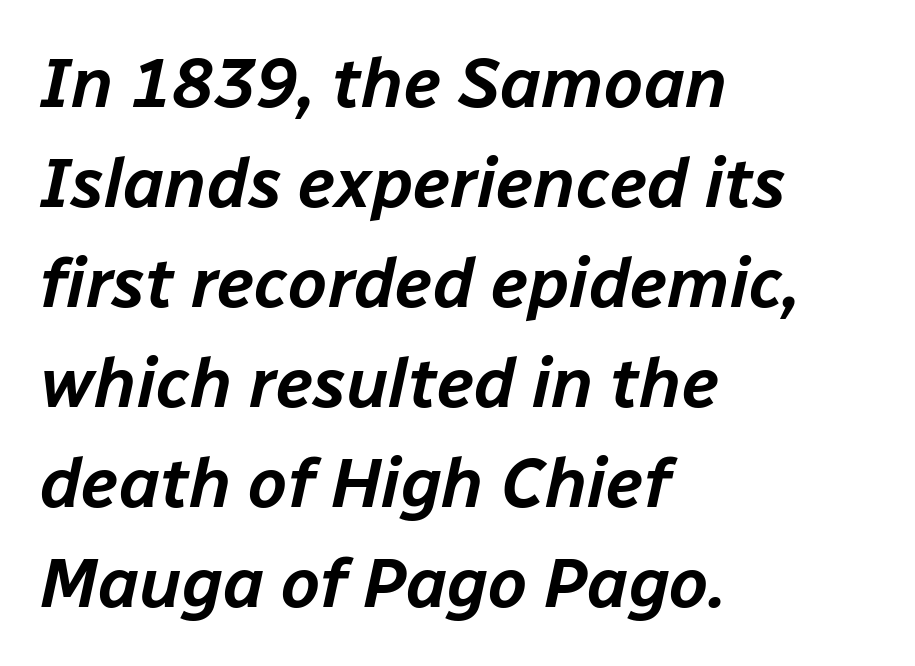
The image shows 70 px text type, italic (leaning right); set left-aligned, normal line spacing (1.43x), normal letter spacing, not underlined; low stroke contrast and a medium x-height.
